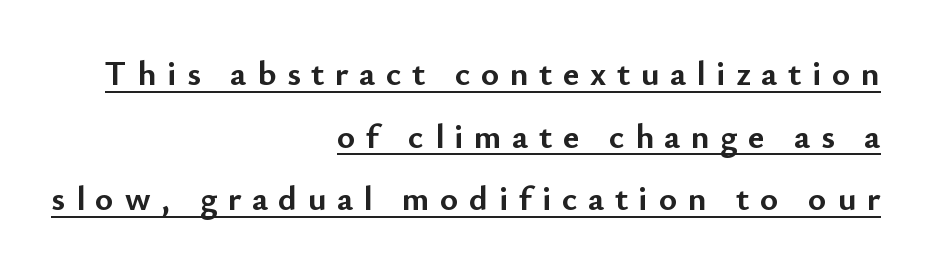
The image shows 35 px semibold sans-serif type, upright; set right-aligned, line spacing 1.79x, unusually wide letter spacing (+0.3 em), underlined; low stroke contrast and a small x-height.
